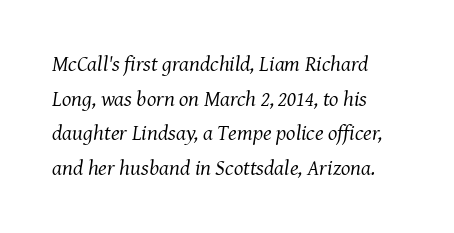
Honestly, the letter spacing is just normal — you wouldn't notice it. Slant detected: the letters are inclined. This is not heavy type; no bold has been used. One-word summary of the alignment: left. Honestly, the row spacing looks completely unremarkable.
